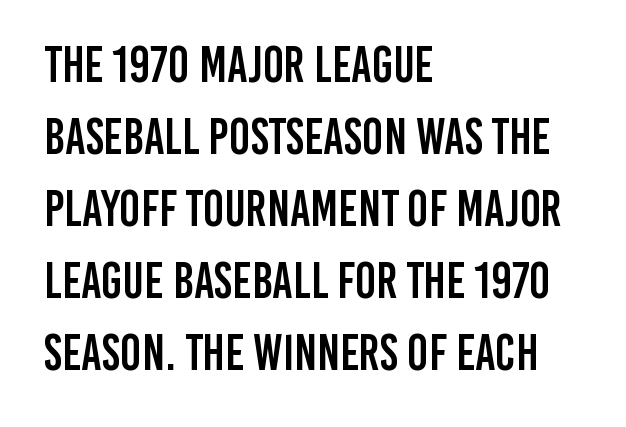
Q: Is the text italic (slanted)? A: No, it is upright.
Q: Is the typeface a serif or a sans-serif typeface? A: Sans-serif.
Q: Is the text underlined? A: No.
Q: How is the paragraph aligned? A: Left-aligned.
Q: Is the spacing between letters normal or unusually wide? A: Normal.
Q: Is the spacing between lines tight, normal or loose? A: Normal.
Q: Width (condensed, normal, or wide)? A: Condensed.
Q: Stroke contrast? A: Low.
Q: x-height? A: Large.
Q: Monospaced? A: No.
